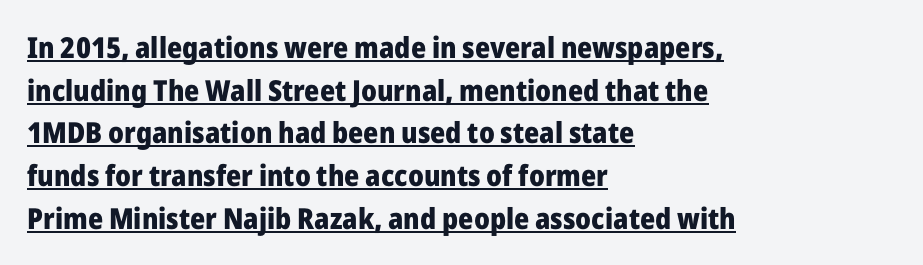
The image shows 29 px heavy sans-serif type, upright; set left-aligned, normal line spacing (1.47x), normal letter spacing, underlined; low stroke contrast and a medium x-height.
